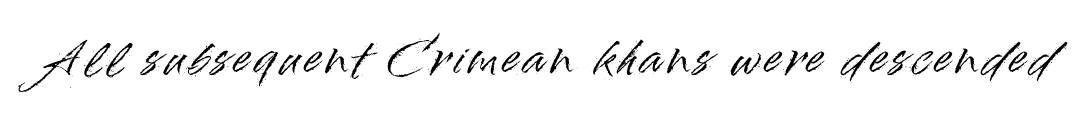
{"serif": "no", "width": "normal", "stroke_contrast": "high", "x_height": "small", "monospaced": "no", "underline": "no", "glyph_px": 44}
